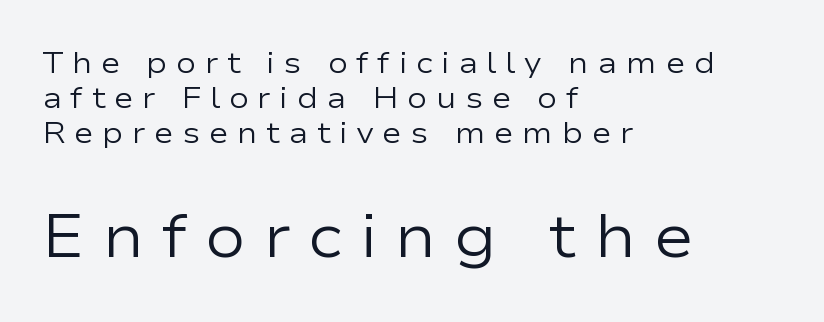
The image shows 61 px regular-weight, wide sans-serif type, upright; set left-aligned, line spacing 1.16x, unusually wide letter spacing (+0.28 em), not underlined; the second (bottom) block is 2.03x larger; low stroke contrast and a medium x-height.
